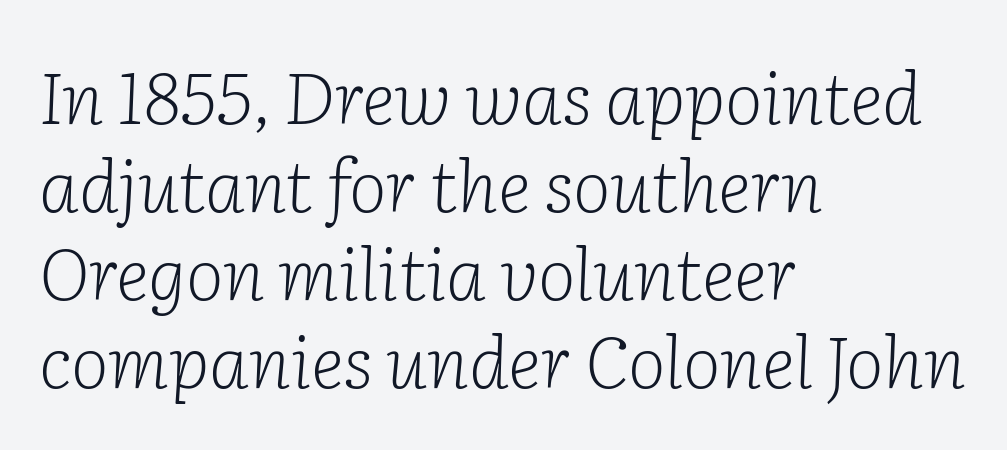
The image shows 72 px light serif type, italic (leaning right); set left-aligned, line spacing 1.22x, normal letter spacing, not underlined; low stroke contrast and a medium x-height.
